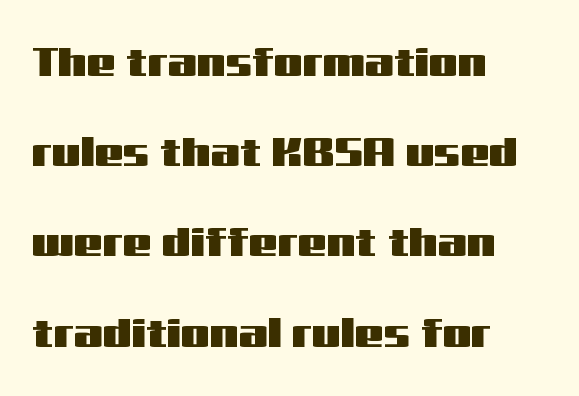
Short note: letters normally spaced. Short and long lines alike share a common starting point at left. Nothing sits at the stroke ends, so this counts as sans-serif. The leading is generous, giving the passage an open texture.
